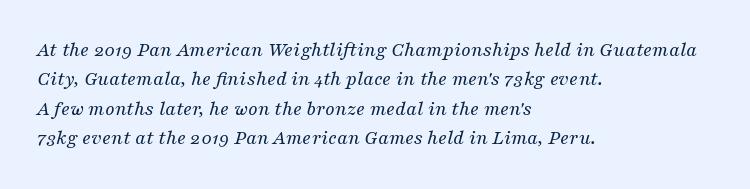
The image shows 21 px text type, italic (leaning right); set left-aligned, normal line spacing (1.4x), normal letter spacing, not underlined.
